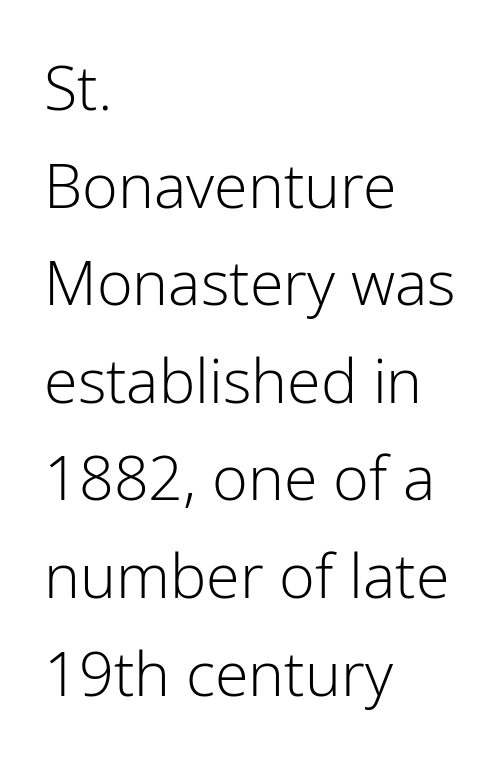
The image shows 61 px light sans-serif type, upright; set left-aligned, normal line spacing (1.6x), normal letter spacing, not underlined; low stroke contrast and a medium x-height.
